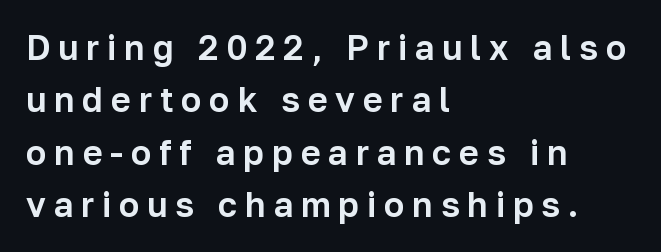
The image shows 34 px sans-serif type, upright; set left-aligned, normal line spacing (1.54x), unusually wide letter spacing (+0.23 em), not underlined; low stroke contrast and a medium x-height.
